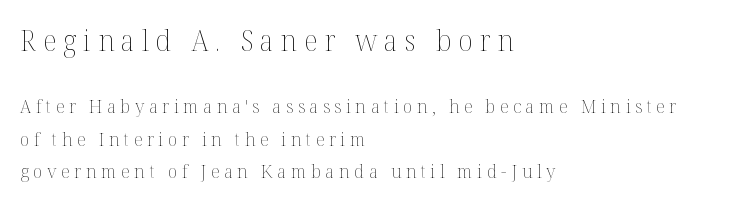
{"italic": "no", "bold": "no", "weight": "thin", "width": "normal", "stroke_contrast": "medium", "x_height": "medium", "monospaced": "no", "underline": "no", "align": "left", "line_spacing": "normal", "line_spacing_ratio": 1.7, "letter_spacing": "wide", "letter_spacing_em": 0.24, "larger_block": "first", "size_ratio": 1.53, "glyph_px": 29}
